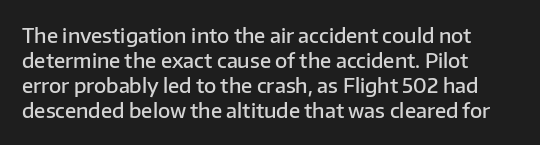
{"italic": "no", "bold": "semi", "underline": "no", "line_spacing": "normal", "line_spacing_ratio": 1.25, "letter_spacing": "normal", "letter_spacing_em": 0.0, "glyph_px": 20}
